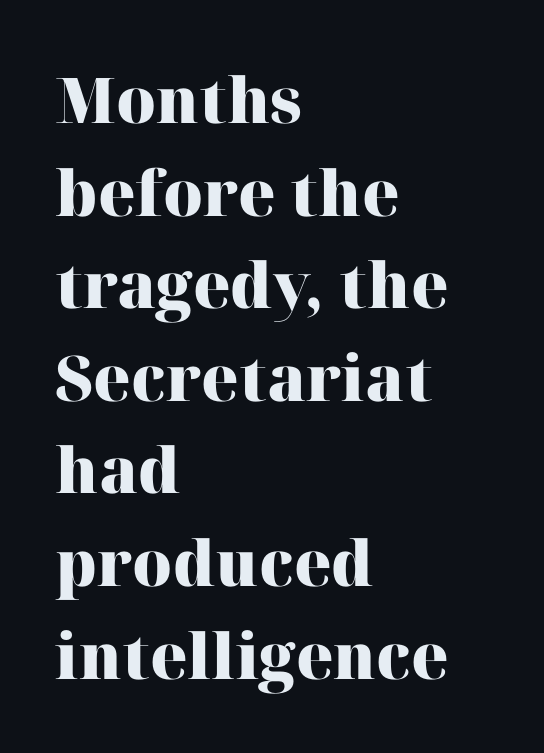
Whoever set this chose a conventional vertical rhythm. A bare baseline throughout the passage. Italic? Not at all — the glyphs are vertical. Each letter's strokes conclude with small projecting serifs. Does the copy run flush right? No — it runs flush left.
